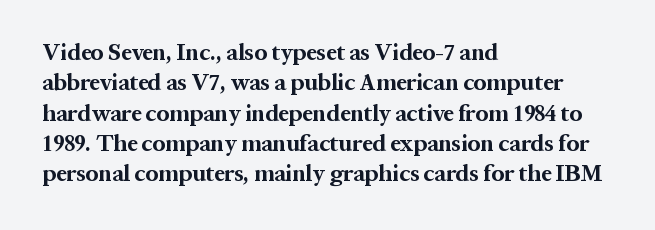
{"italic": "no", "bold": "yes", "underline": "no", "align": "left", "line_spacing": "normal", "line_spacing_ratio": 1.32, "letter_spacing": "normal", "letter_spacing_em": 0.0, "glyph_px": 23}
